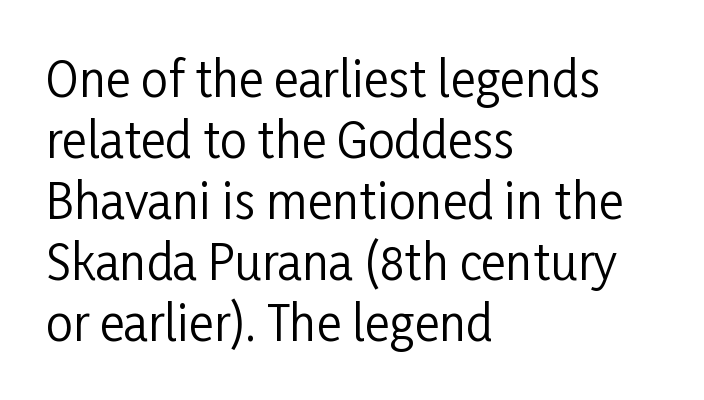
Q: Is the text bold? A: No.
Q: Is the text italic (slanted)? A: No, it is upright.
Q: Is the typeface a serif or a sans-serif typeface? A: Sans-serif.
Q: Is the text underlined? A: No.
Q: How is the paragraph aligned? A: Left-aligned.
Q: Is the spacing between letters normal or unusually wide? A: Normal.
Q: Is the spacing between lines tight, normal or loose? A: Normal.
Q: Width (condensed, normal, or wide)? A: Condensed.
Q: Stroke contrast? A: Low.
Q: x-height? A: Medium.
Q: Monospaced? A: No.
